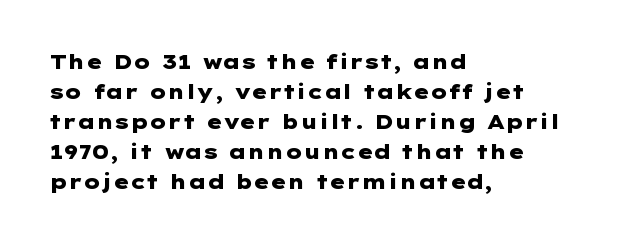
The image shows 20 px bold type, upright; set left-aligned, normal line spacing (1.5x), normal letter spacing, not underlined.
